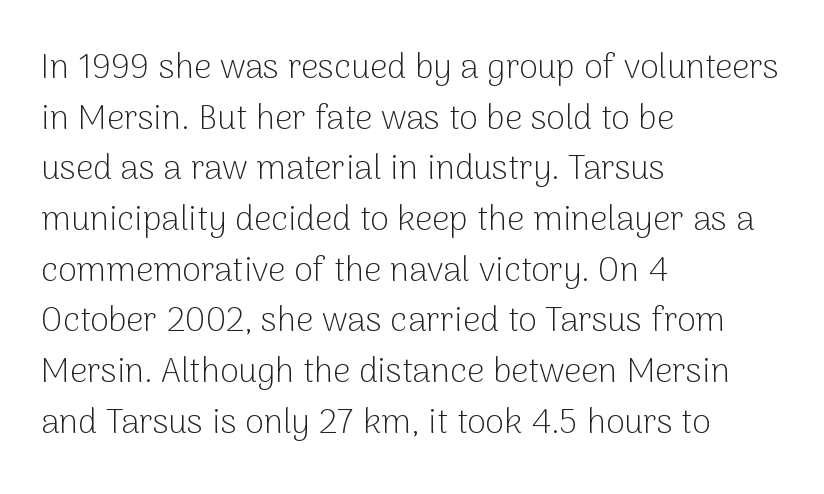
Q: Is the text bold? A: No.
Q: Is the text italic (slanted)? A: No, it is upright.
Q: Is the typeface a serif or a sans-serif typeface? A: Sans-serif.
Q: Is the text underlined? A: No.
Q: How is the paragraph aligned? A: Left-aligned.
Q: Is the spacing between letters normal or unusually wide? A: Normal.
Q: Is the spacing between lines tight, normal or loose? A: Normal.
Q: Width (condensed, normal, or wide)? A: Normal.
Q: Stroke contrast? A: Low.
Q: x-height? A: Medium.
Q: Monospaced? A: No.
